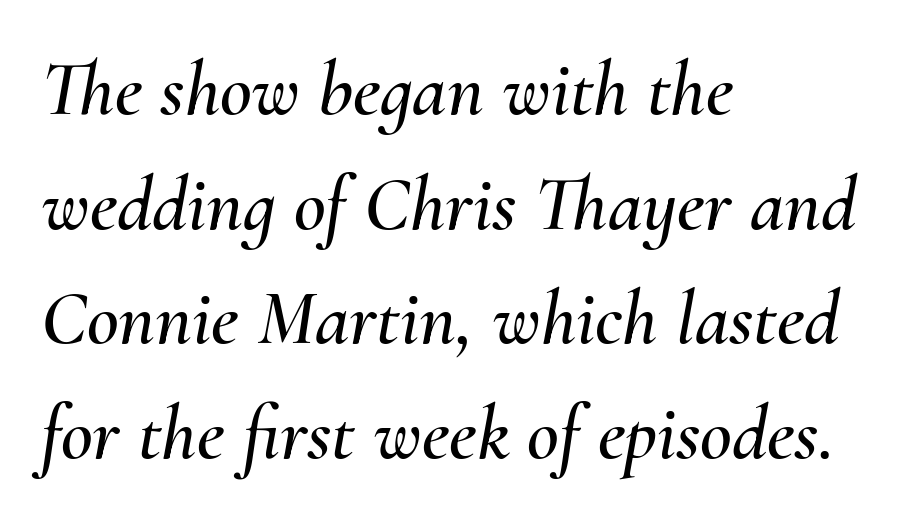
{"italic": "yes", "lean": "right", "slant_degrees": 10, "width": "normal", "stroke_contrast": "medium", "x_height": "small", "monospaced": "no", "underline": "no", "align": "left", "line_spacing": "normal", "line_spacing_ratio": 1.47, "letter_spacing": "normal", "letter_spacing_em": 0.0, "glyph_px": 78}
